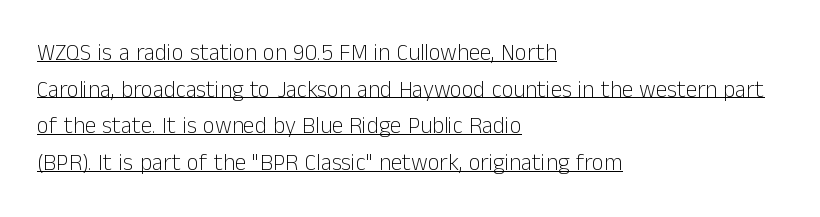
The image shows 23 px text type, upright; set left-aligned, normal line spacing (1.59x), normal letter spacing, underlined.
